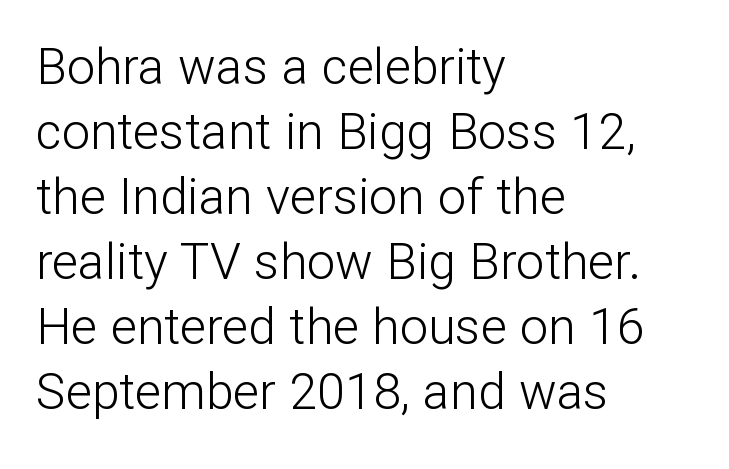
{"serif": "no", "italic": "no", "bold": "no", "weight": "light", "width": "normal", "stroke_contrast": "low", "x_height": "medium", "monospaced": "no", "underline": "no", "align": "left", "line_spacing": "normal", "line_spacing_ratio": 1.3, "letter_spacing": "normal", "letter_spacing_em": 0.0, "glyph_px": 50}
